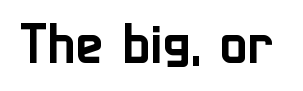
The image shows 46 px sans-serif type, upright; set normal letter spacing, not underlined; low stroke contrast and a medium x-height.
